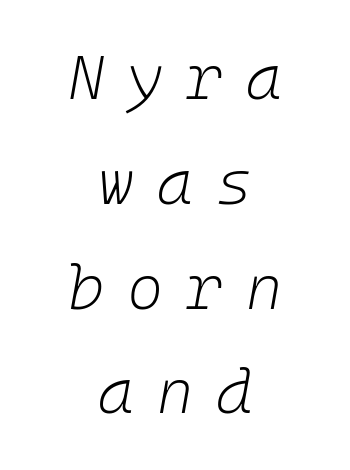
{"italic": "yes", "lean": "right", "slant_degrees": 10, "bold": "no", "weight": "light", "width": "normal", "stroke_contrast": "low", "x_height": "medium", "underline": "no", "align": "center", "line_spacing": "normal", "line_spacing_ratio": 1.69, "letter_spacing": "wide", "letter_spacing_em": 0.37, "glyph_px": 62}
